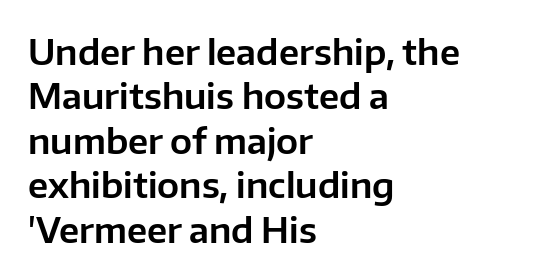
{"serif": "no", "italic": "no", "width": "normal", "stroke_contrast": "low", "x_height": "medium", "monospaced": "no", "underline": "no", "align": "left", "line_spacing": "normal", "line_spacing_ratio": 1.27, "letter_spacing": "normal", "letter_spacing_em": 0.0, "glyph_px": 35}
